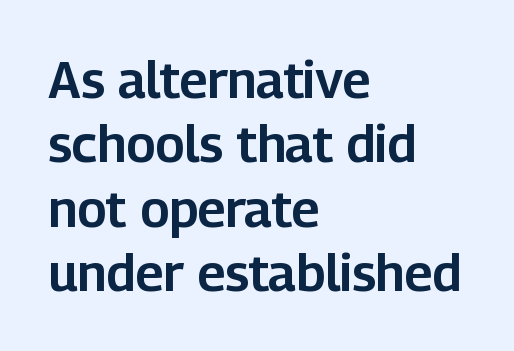
{"serif": "no", "italic": "no", "width": "normal", "stroke_contrast": "low", "x_height": "medium", "monospaced": "no", "underline": "no", "align": "left", "line_spacing": "normal", "line_spacing_ratio": 1.26, "letter_spacing": "normal", "letter_spacing_em": 0.0, "glyph_px": 51}
